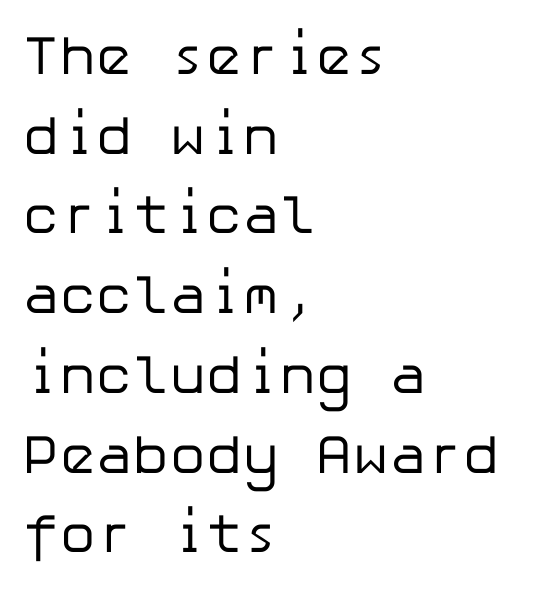
The image shows 55 px regular-weight sans-serif type, upright; set left-aligned, normal line spacing (1.45x), normal letter spacing, not underlined; low stroke contrast and a medium x-height.
